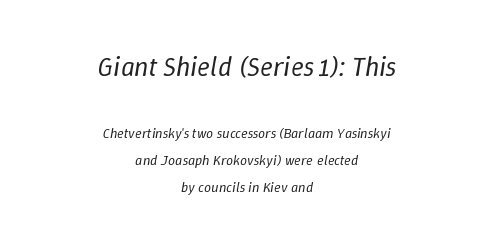
{"italic": "yes", "lean": "right", "slant_degrees": 9, "bold": "no", "underline": "no", "align": "center", "line_spacing": "loose", "line_spacing_ratio": 1.96, "letter_spacing": "normal", "letter_spacing_em": 0.0, "larger_block": "first", "size_ratio": 1.93, "glyph_px": 27}
